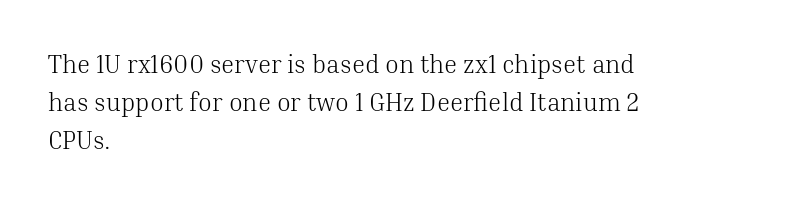
The font's upright variant was chosen for this text. The specimen omits any rule beneath the text block's lines. All the whitespace from short lines collects on the right. Tracking here is standard; glyphs follow each other at the usual distance.
